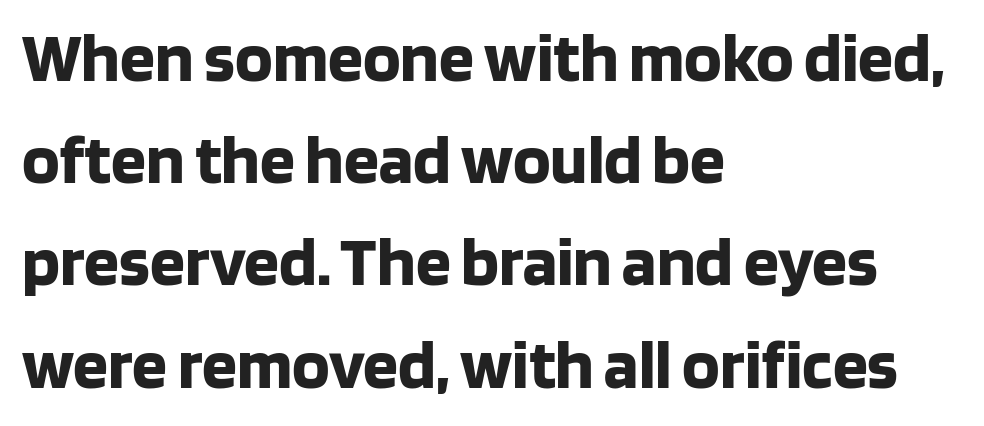
Italic: no, the glyphs are upright roman. Layout note: lines flush left. Nope, no serifs anywhere on these letters. The passage shown stacks its lines at a standard gap. These lines are rendered in a variable-pitch font. Check under the words: just untouched page.
